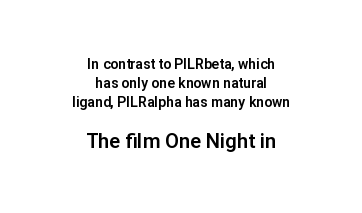
There is no visible air inserted between adjacent glyphs. This block has exactly the height ordinary leading produces. The rag falls on both sides of this text block equally. Is there any slant? The stems are plumb. Whoever set this made the second block the dominant, larger element. A bare baseline throughout the passage.
